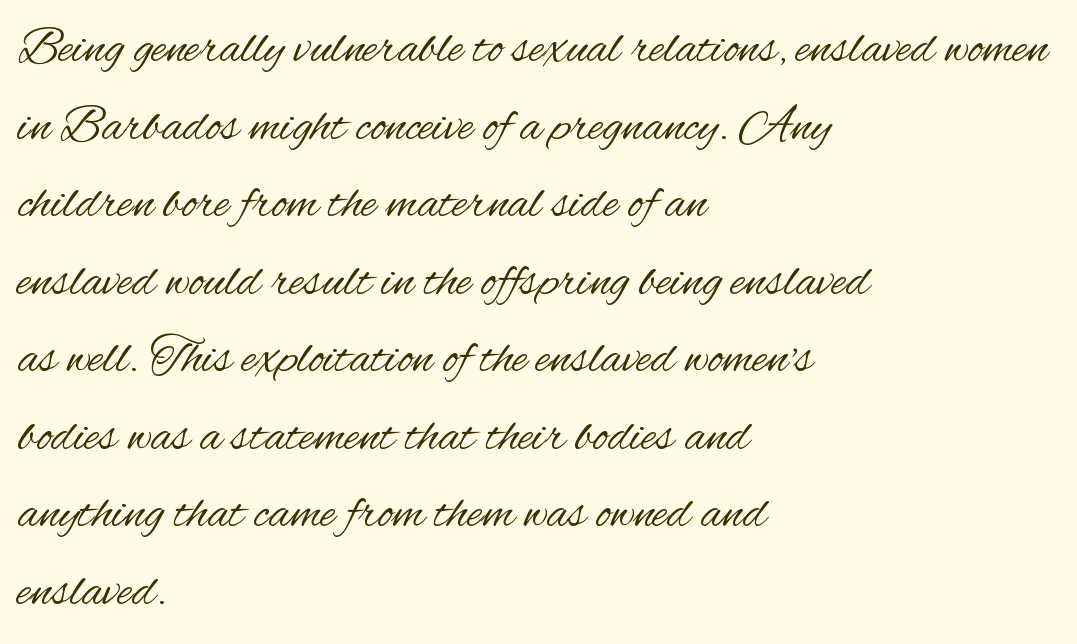
The letterforms sit shoulder to shoulder at normal distance. Regarding leading, the lines here are spaced in the standard way. Nothing sits at the stroke ends, so this counts as sans-serif. The ragged edge is on the right, which tells us the setting is flush left. Quick note: underline off.
